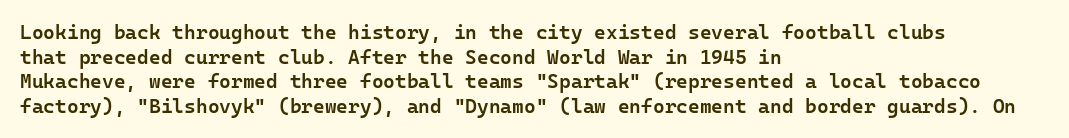
Characters follow at the spacing the type designer built in. The specimen reads as upright at a glance. The specimen omits any rule beneath the text block's lines. Short and long lines alike share a common starting point at left. Notice the strokes are somewhat thickened but not fully heavy: this is a semibold.
